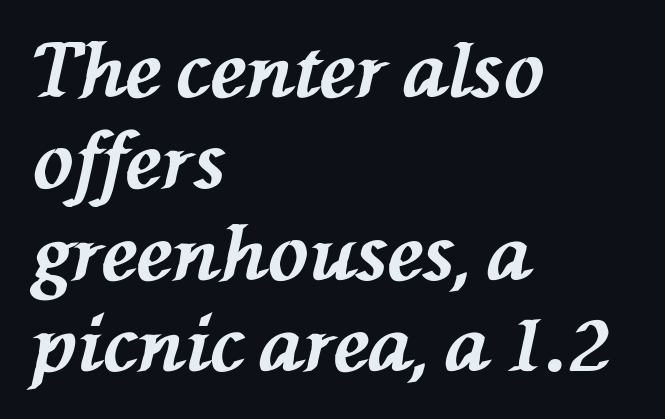
Q: Is the text bold? A: Yes.
Q: Is the text italic (slanted)? A: Yes, it leans left by about 76 degrees.
Q: Is the text underlined? A: No.
Q: How is the paragraph aligned? A: Left-aligned.
Q: Is the spacing between letters normal or unusually wide? A: Normal.
Q: Width (condensed, normal, or wide)? A: Normal.
Q: Stroke contrast? A: Medium.
Q: x-height? A: Medium.
Q: Monospaced? A: No.
